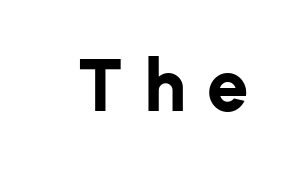
Q: Is the text bold? A: Yes.
Q: Is the text italic (slanted)? A: No, it is upright.
Q: Is the typeface a serif or a sans-serif typeface? A: Sans-serif.
Q: Is the text underlined? A: No.
Q: Is the spacing between letters normal or unusually wide? A: Unusually wide.
Q: Width (condensed, normal, or wide)? A: Normal.
Q: Stroke contrast? A: Low.
Q: x-height? A: Medium.
Q: Monospaced? A: No.
